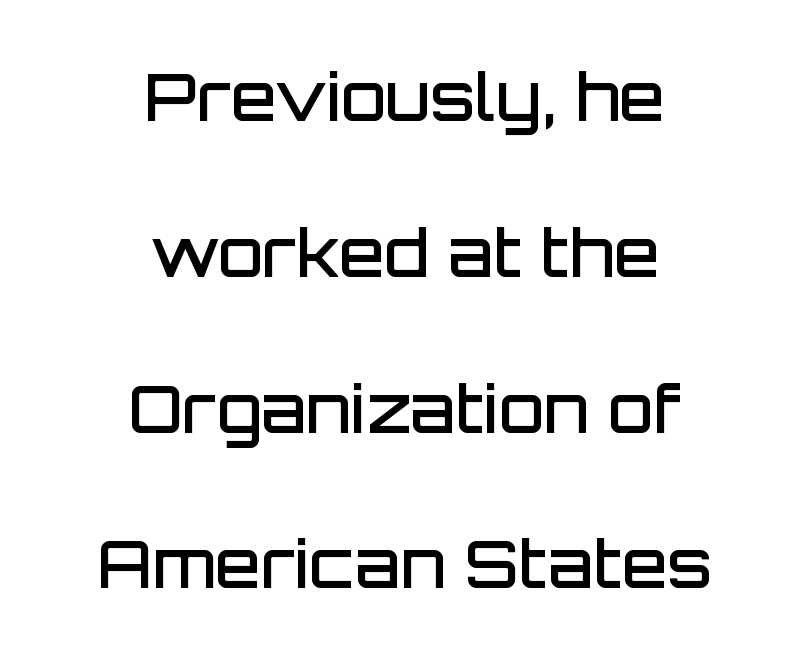
The image shows 66 px semibold sans-serif type, upright; set centered, loose line spacing (2.36x), normal letter spacing, not underlined; low stroke contrast and a large x-height.
